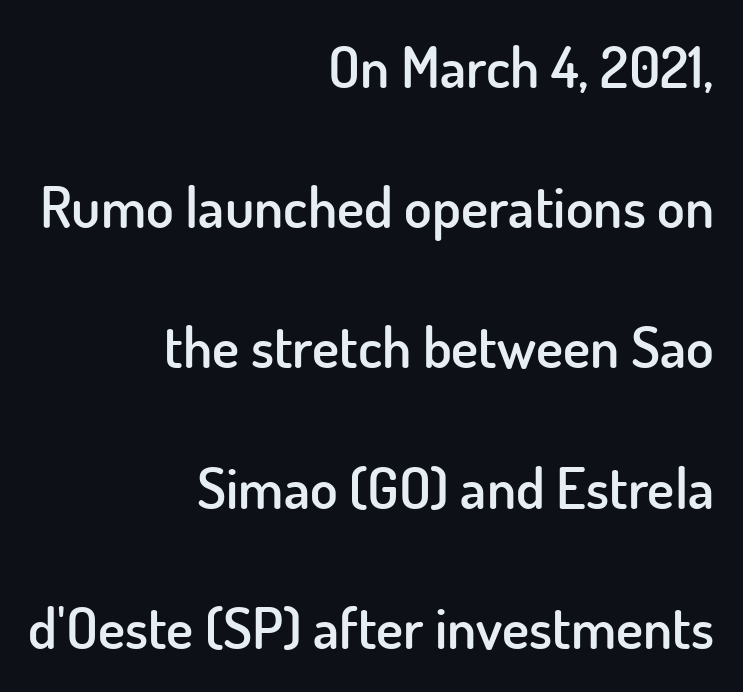
The image shows 57 px semibold sans-serif type, upright; set right-aligned, loose line spacing (2.46x), normal letter spacing, not underlined; low stroke contrast and a small x-height.
